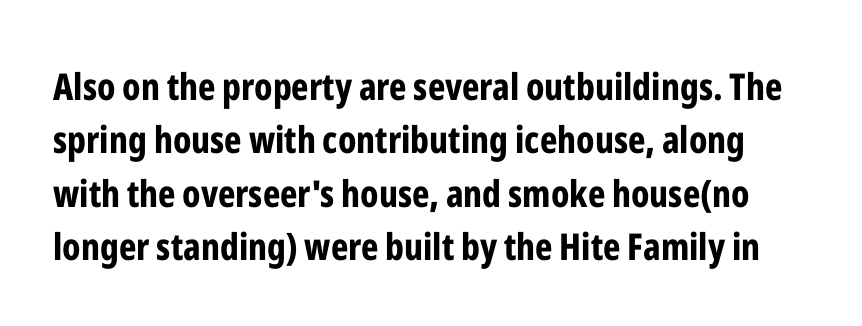
The image shows 37 px bold, condensed sans-serif type, upright; set normal line spacing (1.44x), normal letter spacing, not underlined; low stroke contrast and a medium x-height.
